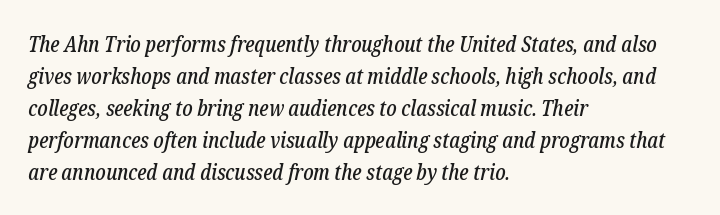
Q: Is the text italic (slanted)? A: Yes, it leans right by about 12 degrees.
Q: Is the text underlined? A: No.
Q: How is the paragraph aligned? A: Left-aligned.
Q: Is the spacing between letters normal or unusually wide? A: Normal.
Q: Is the spacing between lines tight, normal or loose? A: Normal.
